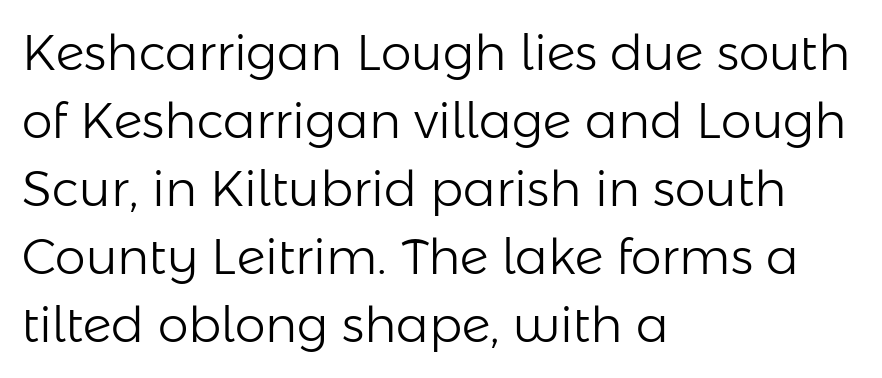
The image shows 49 px light sans-serif type, upright; set left-aligned, normal line spacing (1.39x), normal letter spacing, not underlined; low stroke contrast and a medium x-height.
